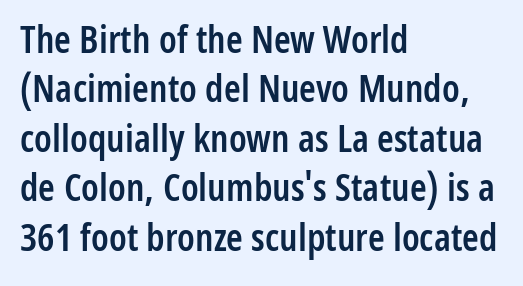
{"serif": "no", "italic": "no", "bold": "semi", "weight": "semibold", "width": "condensed", "stroke_contrast": "low", "x_height": "medium", "monospaced": "no", "underline": "no", "align": "left", "line_spacing": "normal", "line_spacing_ratio": 1.3, "letter_spacing": "normal", "letter_spacing_em": 0.0, "glyph_px": 38}
